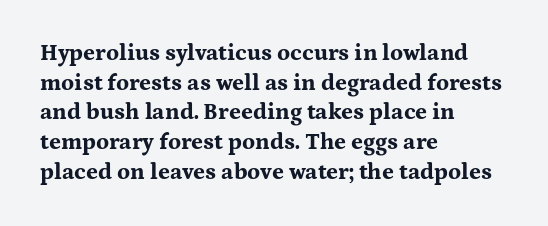
Is there any slant? The stems are plumb. Nothing unusual about the tracking: characters are spaced as the font intends. These words are printed bold, with thick strokes throughout. Evenly set lines give the paragraph a standard silhouette.
